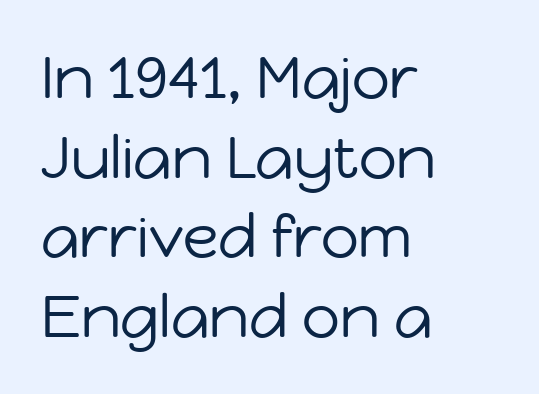
Q: Is the text bold? A: No.
Q: Is the text italic (slanted)? A: No, it is upright.
Q: Is the typeface a serif or a sans-serif typeface? A: Sans-serif.
Q: Is the text underlined? A: No.
Q: How is the paragraph aligned? A: Left-aligned.
Q: Is the spacing between letters normal or unusually wide? A: Normal.
Q: Is the spacing between lines tight, normal or loose? A: Normal.
Q: Width (condensed, normal, or wide)? A: Normal.
Q: Stroke contrast? A: Low.
Q: x-height? A: Medium.
Q: Monospaced? A: No.
